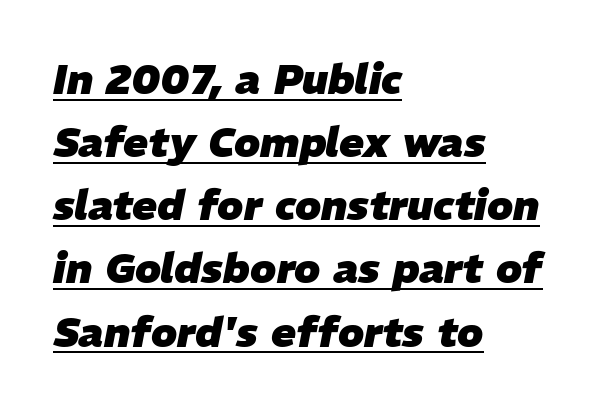
The image shows 41 px heavy type, italic (leaning right); set left-aligned, normal line spacing (1.54x), normal letter spacing, underlined; low stroke contrast and a medium x-height.
